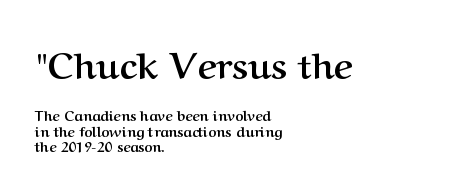
Q: Is the text bold? A: Yes.
Q: Is the text italic (slanted)? A: No, it is upright.
Q: Is the typeface a serif or a sans-serif typeface? A: Serif.
Q: Is the text underlined? A: No.
Q: How is the paragraph aligned? A: Left-aligned.
Q: Is the spacing between letters normal or unusually wide? A: Normal.
Q: Is the spacing between lines tight, normal or loose? A: Tight.
Q: Which block of text is set in a larger size, the first (top) or the second (bottom)? A: The first (top) one.
Q: Width (condensed, normal, or wide)? A: Normal.
Q: Stroke contrast? A: Medium.
Q: x-height? A: Medium.
Q: Monospaced? A: No.
